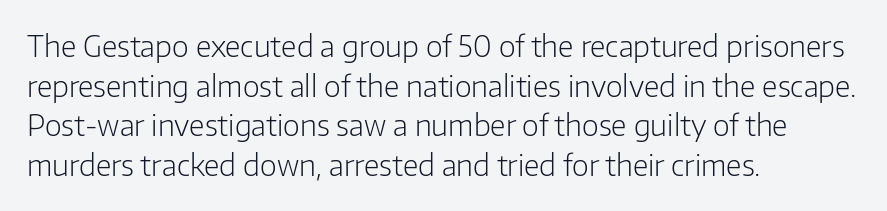
Q: Is the text bold? A: No.
Q: Is the text italic (slanted)? A: No, it is upright.
Q: Is the typeface a serif or a sans-serif typeface? A: Sans-serif.
Q: Is the text underlined? A: No.
Q: How is the paragraph aligned? A: Left-aligned.
Q: Is the spacing between letters normal or unusually wide? A: Normal.
Q: Is the spacing between lines tight, normal or loose? A: Normal.
Q: Width (condensed, normal, or wide)? A: Normal.
Q: Stroke contrast? A: Low.
Q: x-height? A: Medium.
Q: Monospaced? A: No.
